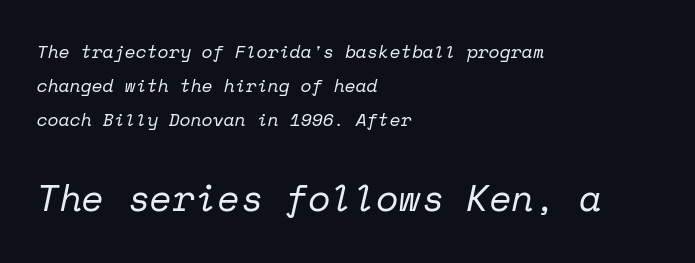
{"serif": "yes", "italic": "yes", "lean": "right", "slant_degrees": 12, "bold": "no", "weight": "regular", "width": "normal", "stroke_contrast": "low", "x_height": "medium", "monospaced": "yes", "underline": "no", "align": "left", "line_spacing": "loose", "line_spacing_ratio": 1.9, "letter_spacing": "normal", "letter_spacing_em": 0.0, "larger_block": "second", "size_ratio": 2.06, "glyph_px": 37}
